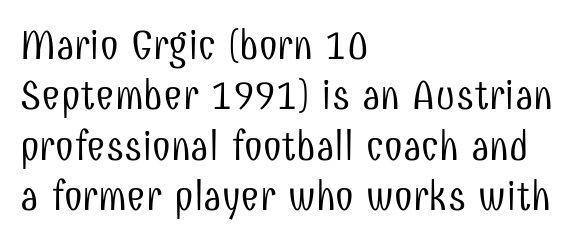
{"serif": "no", "italic": "no", "bold": "no", "weight": "light", "width": "condensed", "stroke_contrast": "low", "x_height": "medium", "monospaced": "no", "underline": "no", "align": "left", "line_spacing_ratio": 1.2, "letter_spacing": "normal", "letter_spacing_em": 0.0, "glyph_px": 42}
